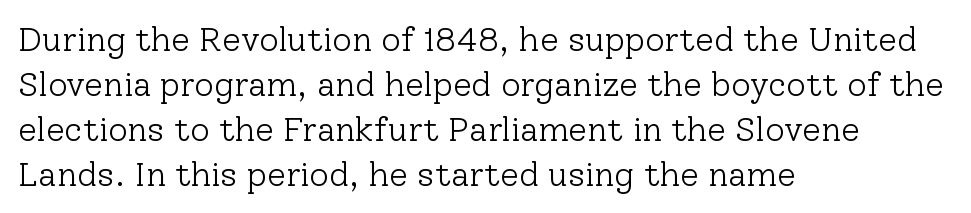
{"serif": "yes", "italic": "no", "bold": "no", "weight": "light", "width": "normal", "stroke_contrast": "low", "x_height": "medium", "monospaced": "no", "underline": "no", "align": "left", "line_spacing": "normal", "line_spacing_ratio": 1.32, "letter_spacing": "normal", "letter_spacing_em": 0.0, "glyph_px": 34}
